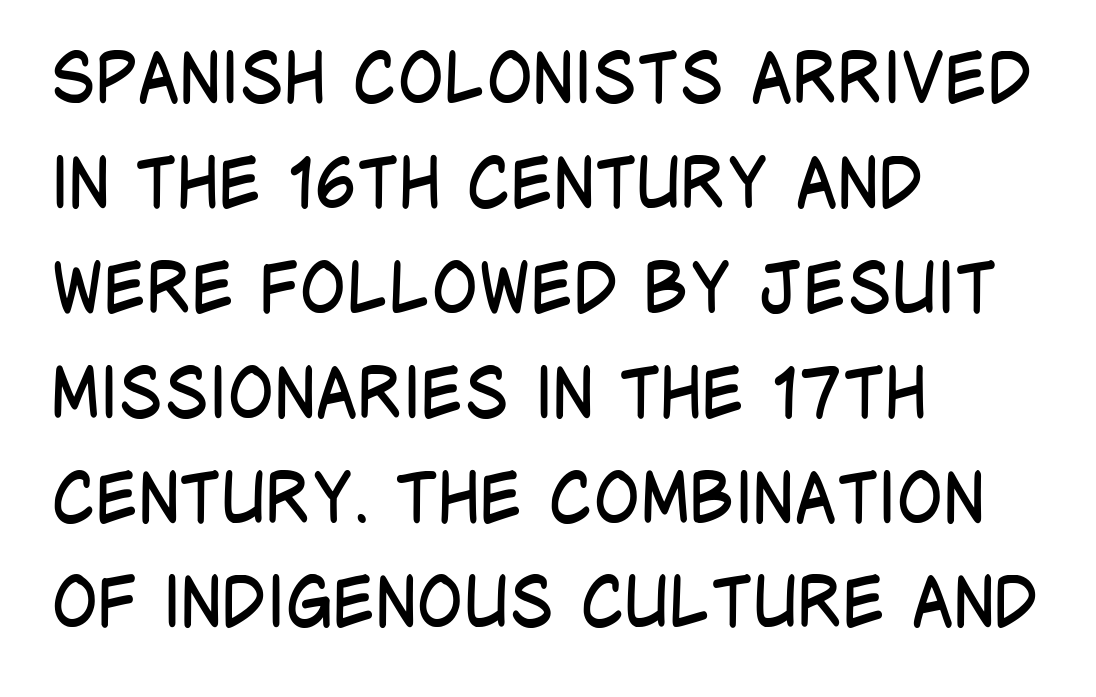
The image shows 69 px regular-weight, condensed sans-serif type, upright; set left-aligned, normal line spacing (1.52x), normal letter spacing, not underlined; low stroke contrast and a large x-height.
